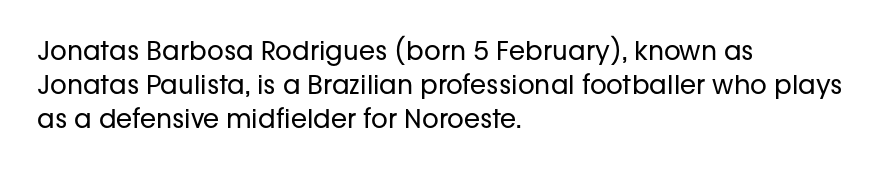
Descenders are the only things crossing below the line. Vertical strokes here are truly vertical. Compared with typical paragraphs, the rows here are spaced about the same. The setting favours the left margin, as ordinary paragraphs usually do.
